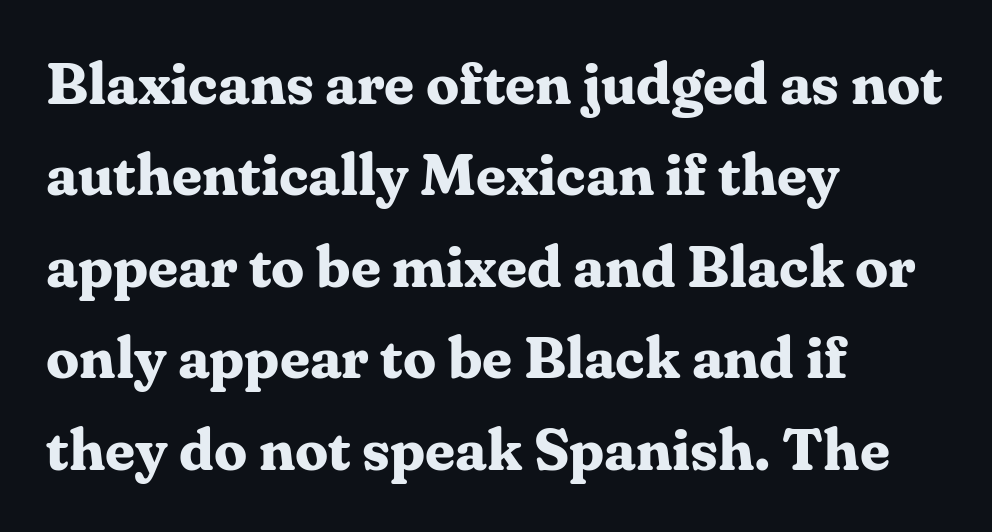
The space beneath each line is pristine and unruled. Characters remain perfectly vertical along every line. Does the type have serifs? Yes, each stem ends in a small foot. On the weight axis this lands at bold, roughly 700. Varying glyph widths throughout — classic text-font behaviour.
